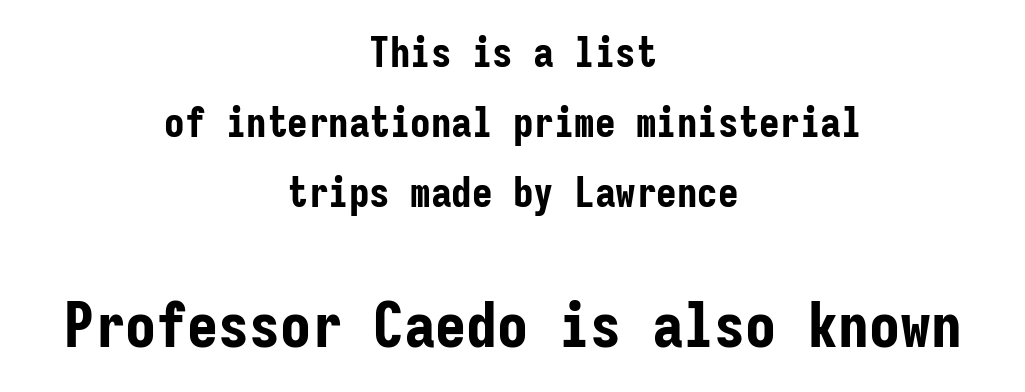
{"serif": "no", "italic": "no", "bold": "yes", "weight": "bold", "width": "condensed", "stroke_contrast": "low", "x_height": "medium", "monospaced": "yes", "underline": "no", "align": "center", "line_spacing_ratio": 1.71, "letter_spacing": "normal", "letter_spacing_em": 0.0, "larger_block": "second", "size_ratio": 1.51, "glyph_px": 62}
